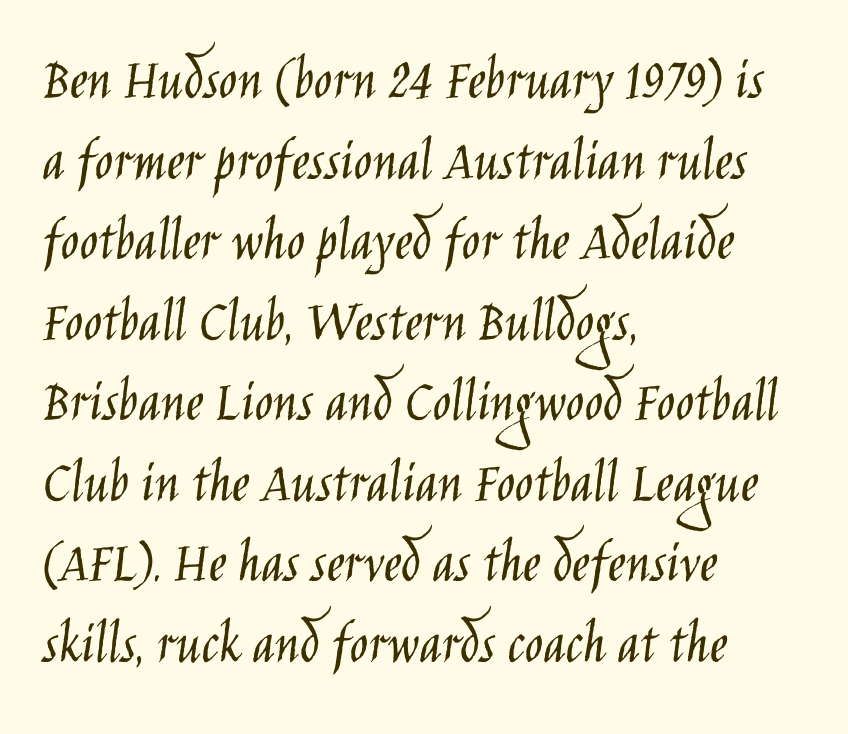
The image shows 61 px light, condensed sans-serif type; set left-aligned, normal line spacing (1.32x), normal letter spacing, not underlined; low stroke contrast and a large x-height.
